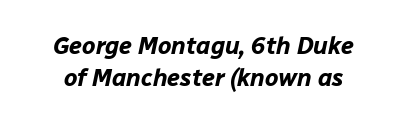
Heavy, bold letterforms. Would a proofreader flag this as italicized? Yes. Leading matches the norm, producing a regular column. Rule under the text: the space is simply empty. The face used here is rendered with its standard letterfit.
